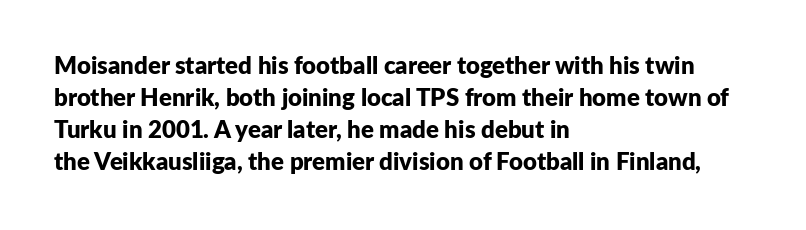
Heavy-handed strokes throughout: this text is bold. Ordinary non-slanted type is in use. The text block is weighted toward the left margin, trailing off unevenly rightward. Students, observe: this is what conventionally led text looks like. Students, note that the glyphs here touch the page at normal intervals. The words here are not underlined.
